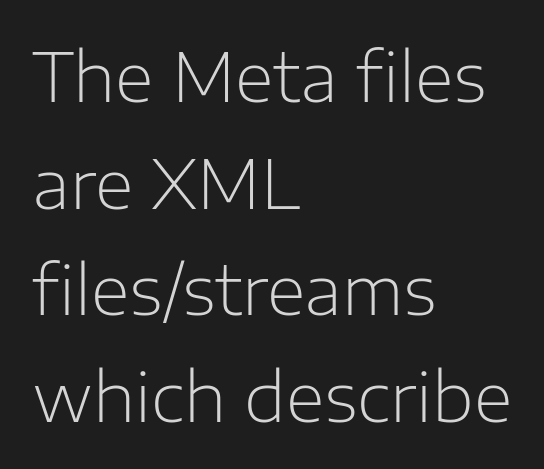
The image shows 67 px light sans-serif type, upright; set left-aligned, normal line spacing (1.59x), normal letter spacing, not underlined; low stroke contrast and a medium x-height.
